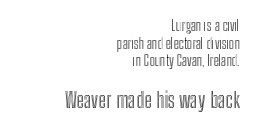
{"italic": "no", "underline": "no", "align": "right", "line_spacing": "normal", "line_spacing_ratio": 1.26, "letter_spacing": "normal", "letter_spacing_em": 0.0, "larger_block": "second", "size_ratio": 1.5, "glyph_px": 21}
